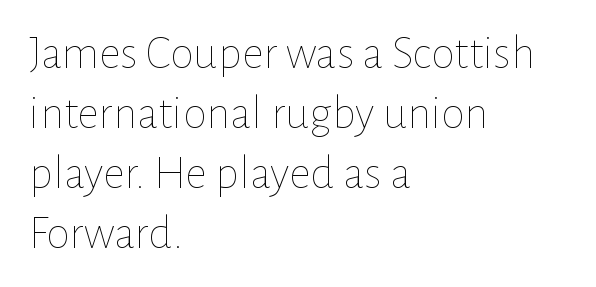
Q: Is the text bold? A: No.
Q: Is the text italic (slanted)? A: No, it is upright.
Q: Is the text underlined? A: No.
Q: How is the paragraph aligned? A: Left-aligned.
Q: Is the spacing between letters normal or unusually wide? A: Normal.
Q: Is the spacing between lines tight, normal or loose? A: Normal.
Q: Width (condensed, normal, or wide)? A: Normal.
Q: Stroke contrast? A: Low.
Q: x-height? A: Medium.
Q: Monospaced? A: No.
